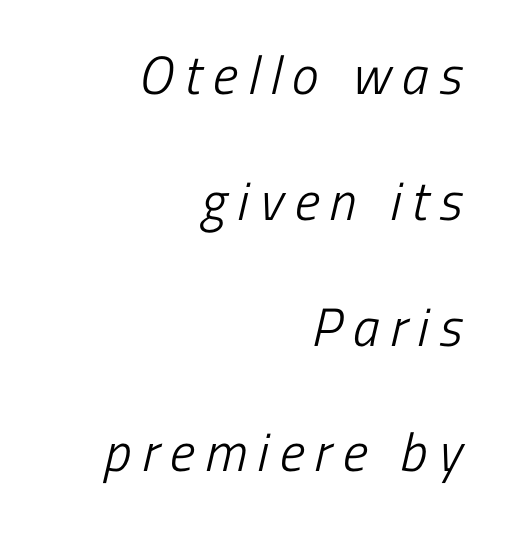
In terms of letterform style, serifs are entirely absent. Notice how the passage keeps a crisp vertical edge on the right only. Leading is clearly above the norm, producing a sparse column. Caption: expanded tracking, letters set apart. The space beneath each line is pristine and unruled.
